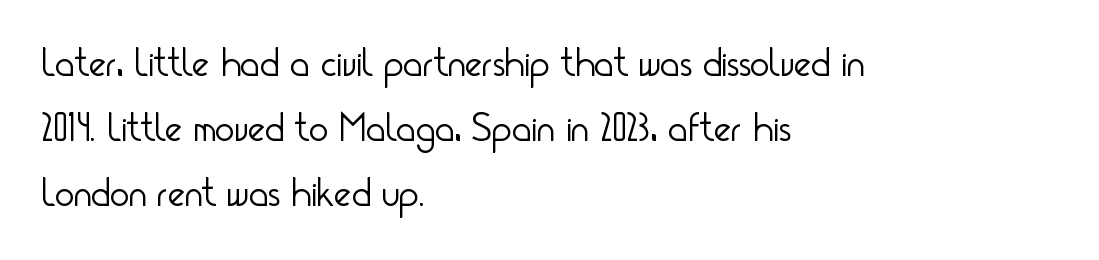
{"serif": "no", "italic": "no", "bold": "no", "weight": "light", "width": "condensed", "stroke_contrast": "low", "x_height": "small", "monospaced": "no", "underline": "no", "align": "left", "line_spacing": "normal", "line_spacing_ratio": 1.59, "letter_spacing": "normal", "letter_spacing_em": 0.0, "glyph_px": 41}
